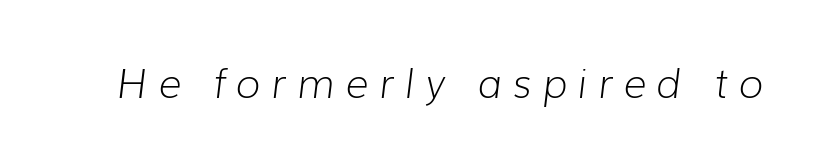
Q: Is the text bold? A: No.
Q: Is the text italic (slanted)? A: Yes, it leans right by about 7 degrees.
Q: Is the text underlined? A: No.
Q: Is the spacing between letters normal or unusually wide? A: Unusually wide.
Q: Width (condensed, normal, or wide)? A: Normal.
Q: Stroke contrast? A: Low.
Q: x-height? A: Medium.
Q: Monospaced? A: No.
